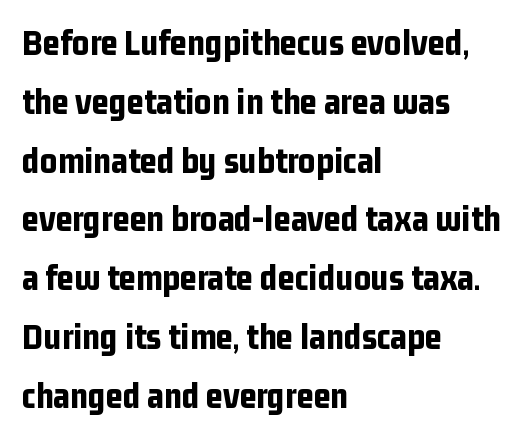
How are the letters spaced? Ordinarily, with no added tracking. These lines are rendered in a variable-pitch font. Thick stems and heavy bowls — unmistakably bold. The specimen omits any rule beneath the text block's lines.
